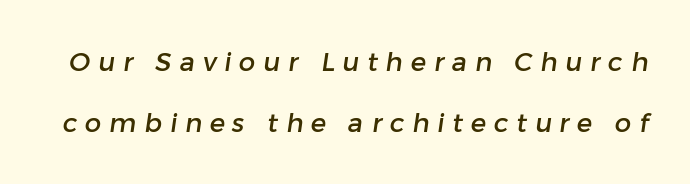
Decoration check: the copy has no underline. This sample uses expanded letter spacing, leaving extra air between glyphs. The vertical gap from one line to the next is large.
